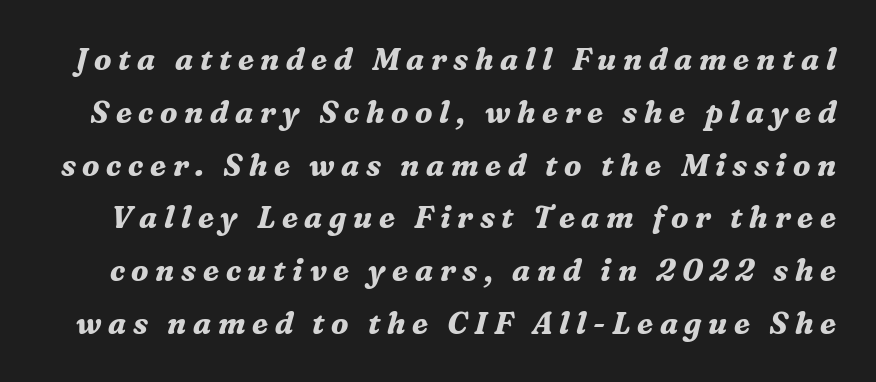
This rendering features lettering with no underline. A typesetter would call this proportional, since set widths differ per character. Check where the strokes stop: tiny serifs finish them off. Style check: oblique. Every letter is thick-stroked: bold, no question.
